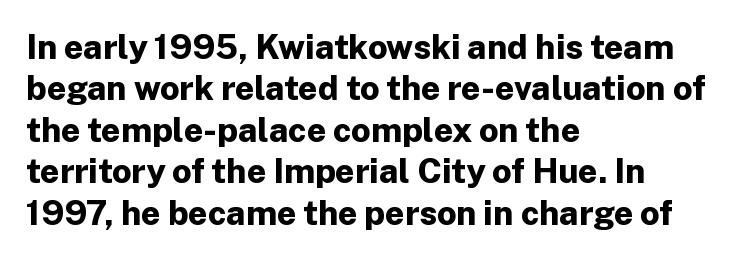
Q: Is the text bold? A: Yes.
Q: Is the text italic (slanted)? A: No, it is upright.
Q: Is the typeface a serif or a sans-serif typeface? A: Sans-serif.
Q: Is the text underlined? A: No.
Q: How is the paragraph aligned? A: Left-aligned.
Q: Is the spacing between letters normal or unusually wide? A: Normal.
Q: Width (condensed, normal, or wide)? A: Normal.
Q: Stroke contrast? A: Low.
Q: x-height? A: Medium.
Q: Monospaced? A: No.
